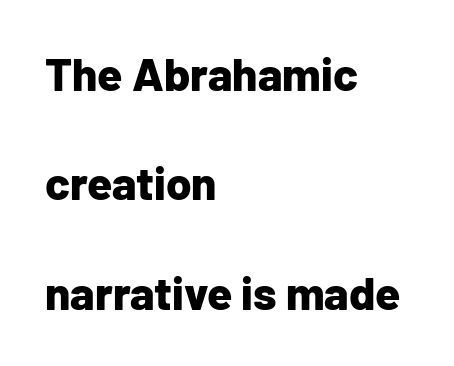
This sample uses plain, unmodified letter spacing. The space directly below the letters is spotless. The typesetting leans heavy: a genuine bold. Horizontal bands of white between lines are thick stripes. You could not count columns in this text — the font is proportionally spaced.
